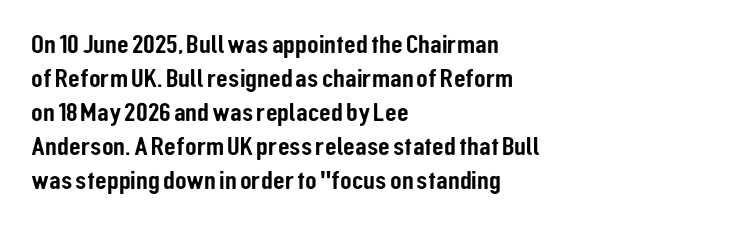
Q: Is the text italic (slanted)? A: No, it is upright.
Q: Is the text underlined? A: No.
Q: How is the paragraph aligned? A: Left-aligned.
Q: Is the spacing between letters normal or unusually wide? A: Normal.
Q: Is the spacing between lines tight, normal or loose? A: Normal.
